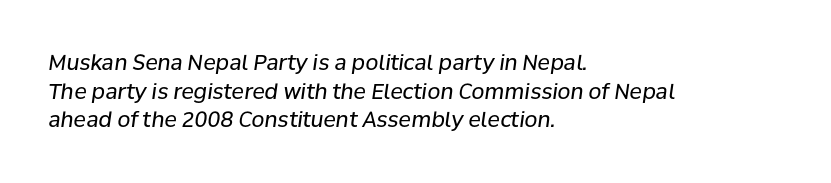
The passage shown stacks its lines at a standard gap. Unmarked baselines from the first word to the last. Notice how the stems are inclined rather than vertical — that's the hallmark of italics. The face looks like a standard text weight, possibly lighter. You could call the tracking neutral — neither tight nor loose. Left-aligned paragraph, ragged on the right.
